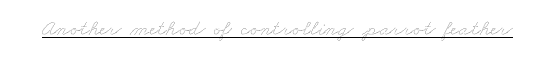
The passage shown is underscored from start to finish. Nobody touched the tracking dial on this one. No letter is thick-stroked: the sample isn't bold.
